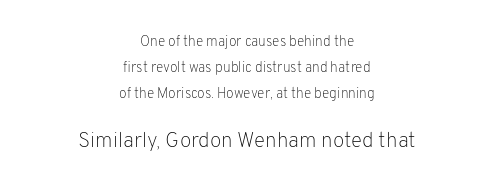
{"italic": "no", "bold": "no", "underline": "no", "align": "center", "line_spacing_ratio": 1.84, "letter_spacing": "normal", "letter_spacing_em": 0.0, "larger_block": "second", "size_ratio": 1.5, "glyph_px": 21}
